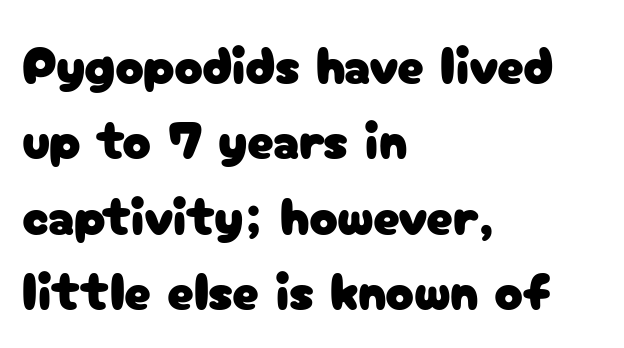
Caption: multi-line text, flush left, ragged right. How are the letters spaced? Ordinarily, with no added tracking. Posture: upright roman. The font family rendered here belongs to the sans-serif group. The space beneath each line is pristine and unruled.
